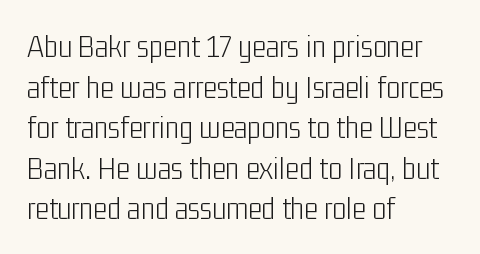
Q: Is the text bold? A: No.
Q: Is the text italic (slanted)? A: No, it is upright.
Q: Is the typeface a serif or a sans-serif typeface? A: Sans-serif.
Q: Is the text underlined? A: No.
Q: How is the paragraph aligned? A: Left-aligned.
Q: Is the spacing between letters normal or unusually wide? A: Normal.
Q: Width (condensed, normal, or wide)? A: Condensed.
Q: Stroke contrast? A: Low.
Q: x-height? A: Medium.
Q: Monospaced? A: No.
